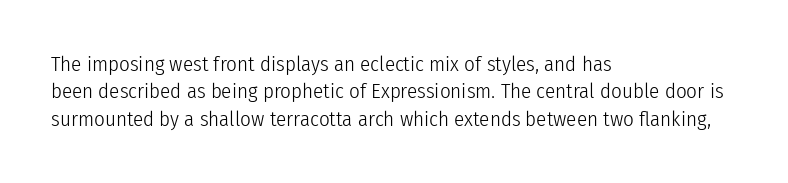
{"italic": "no", "bold": "no", "underline": "no", "align": "left", "line_spacing": "normal", "line_spacing_ratio": 1.3, "letter_spacing": "normal", "letter_spacing_em": 0.0, "glyph_px": 21}
